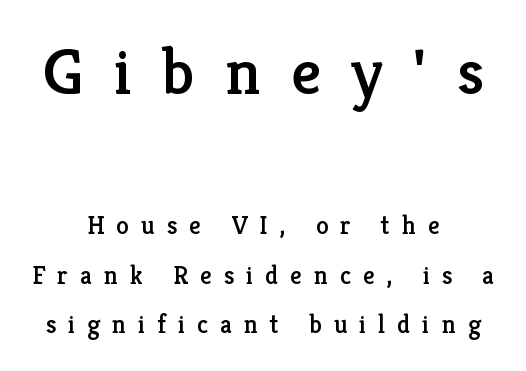
The rendering inserts visible extra space after every character. These lines were composed using upright roman letters. Does the copy run flush right? No — it is centered line by line. A typesetter would call this proportional, since set widths differ per character. Leading is clearly above the norm, producing a sparse column.
